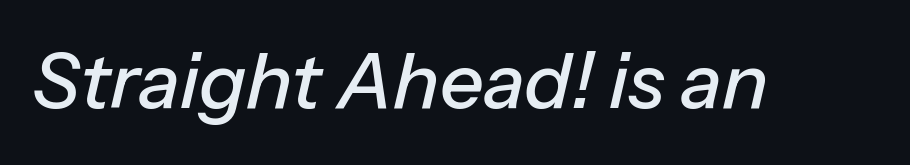
The image shows 77 px text type, italic (leaning right); set normal letter spacing, not underlined; low stroke contrast and a medium x-height.
